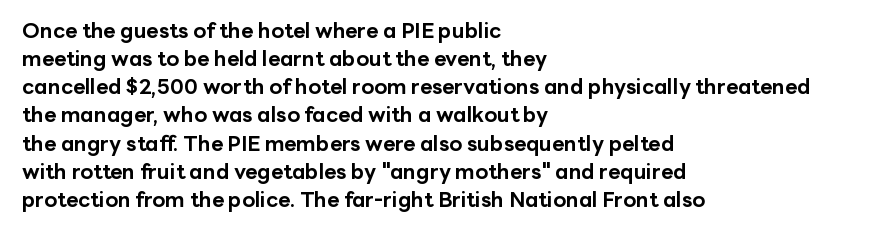
Anything drawn beneath the words? Only blank space. Evenly set lines give the paragraph a standard silhouette. In CSS terms this would be text-align: left. The font's upright variant was chosen for this text. Strokes here are thick enough to call this a true bold.
